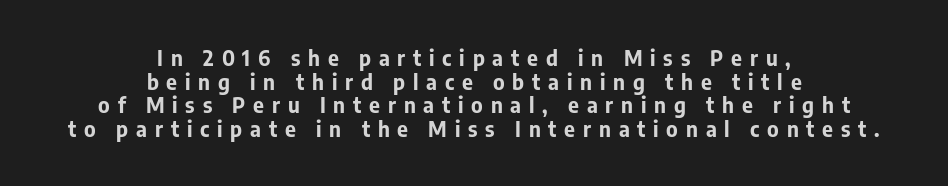
The axis of the letterforms is exactly vertical. Interline gaps are noticeably narrow in this sample. Glyph-to-glyph distance is far greater than everyday printed text. The letters are bold, with thick, heavy strokes. The baseline area is clear.
